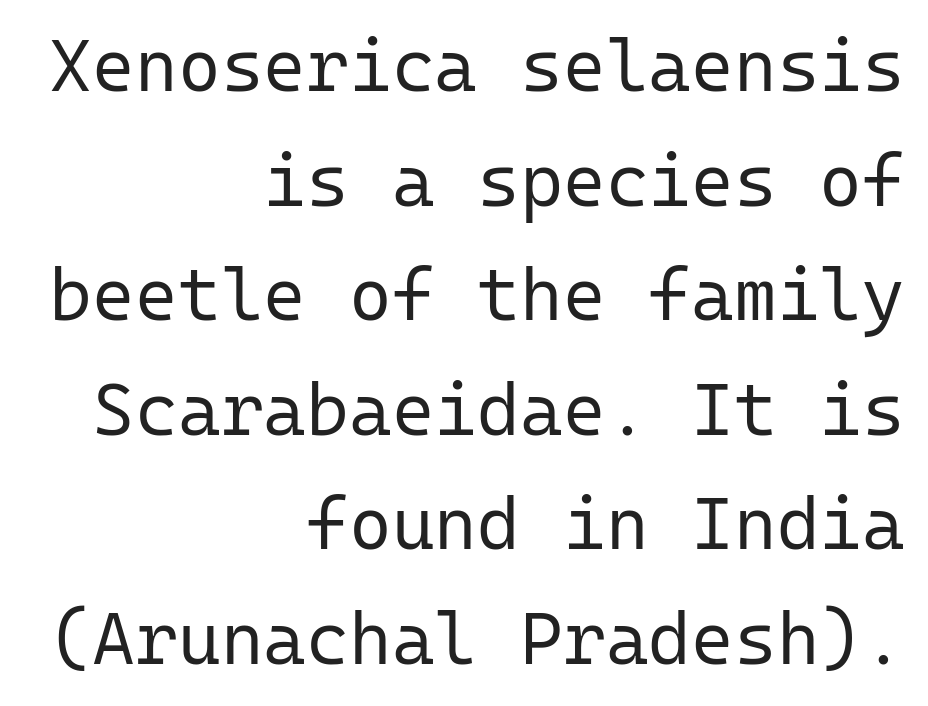
The letters sit at their default tracking, neither squeezed nor spread. If you measured baseline to baseline, you'd find a middling distance. Unmarked baselines from the first word to the last. This sample is right-justified, so line beginnings fall wherever the words allow. The characters display no serif detailing; their extremities are plain.
